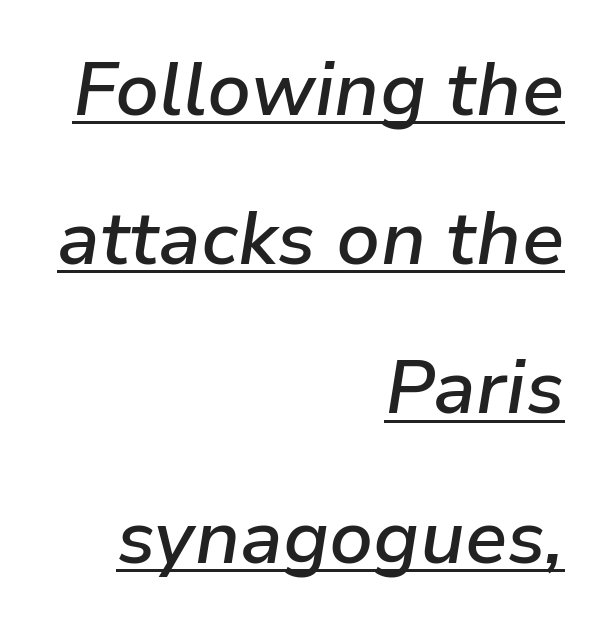
Is the type bold? Partly — it's a semibold, heavier than regular but not fully bold. This sample uses an oblique cut, with every glyph tilted off the vertical. Between one letter and the next there's only the usual sliver of space. The typesetter has applied underlining to the passage shown. The letters advance in unequal steps, a hallmark of proportional type.
